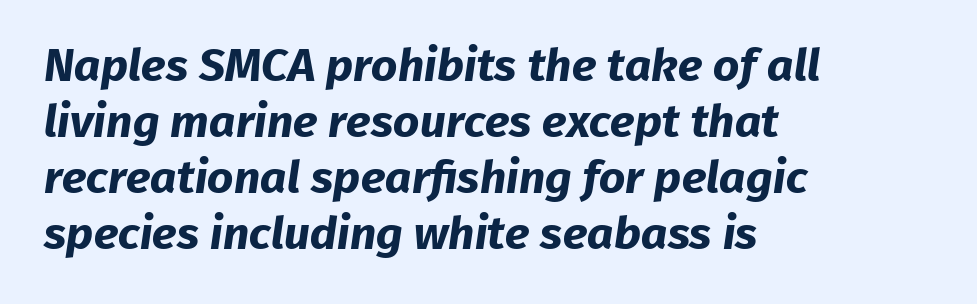
Words float on clear page, feet unadorned. A typesetter would call this proportional, since set widths differ per character. Set as a true bold cut, around the 700 mark. The line texture is even and compact thanks to regular tracking. A classic flush-left, rag-right setting is used for this passage.
